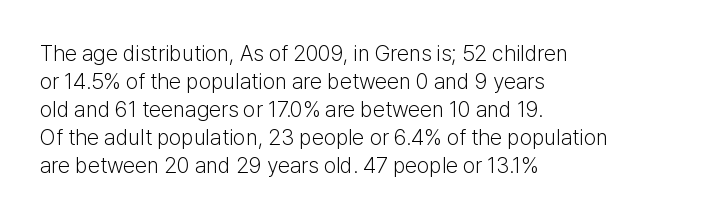
The image shows 22 px text type, upright; set left-aligned, normal line spacing (1.27x), normal letter spacing, not underlined.
